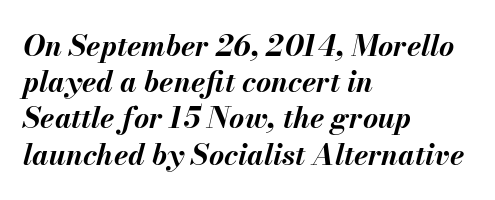
The image shows 29 px bold type, italic (leaning right); set left-aligned, normal line spacing (1.25x), normal letter spacing, not underlined; medium stroke contrast and a small x-height.
